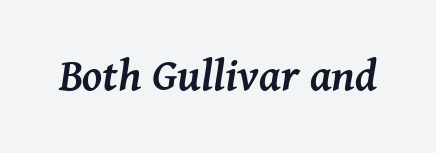
{"serif": "yes", "italic": "yes", "lean": "right", "slant_degrees": 8, "bold": "yes", "weight": "semibold", "width": "normal", "stroke_contrast": "medium", "x_height": "medium", "monospaced": "no", "underline": "no", "letter_spacing": "normal", "letter_spacing_em": 0.0, "glyph_px": 45}
